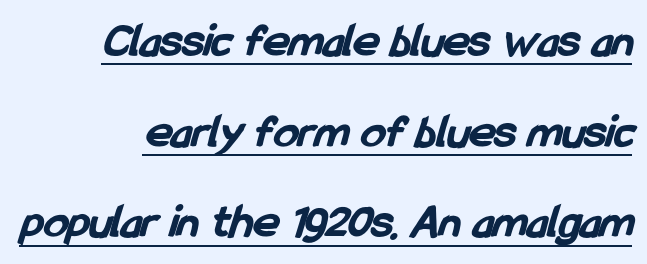
The image shows 49 px bold, condensed sans-serif type; set right-aligned, line spacing 1.85x, normal letter spacing, underlined; low stroke contrast and a medium x-height.
